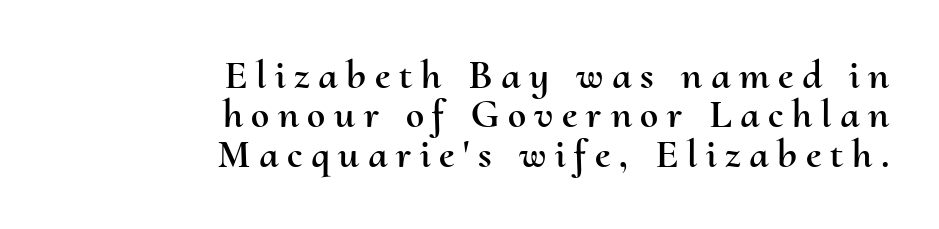
The zone under the glyphs is completely vacant. Layout note: lines flush right. The lettering stays uniformly vertical, giving the passage a roman look. The leading is snug, giving the passage a crowded texture.
